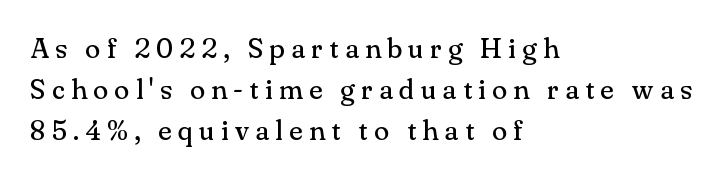
Q: Is the text bold? A: No.
Q: Is the text italic (slanted)? A: No, it is upright.
Q: Is the typeface a serif or a sans-serif typeface? A: Serif.
Q: Is the text underlined? A: No.
Q: How is the paragraph aligned? A: Left-aligned.
Q: Is the spacing between letters normal or unusually wide? A: Unusually wide.
Q: Is the spacing between lines tight, normal or loose? A: Normal.
Q: Width (condensed, normal, or wide)? A: Normal.
Q: Stroke contrast? A: Medium.
Q: x-height? A: Small.
Q: Monospaced? A: No.
